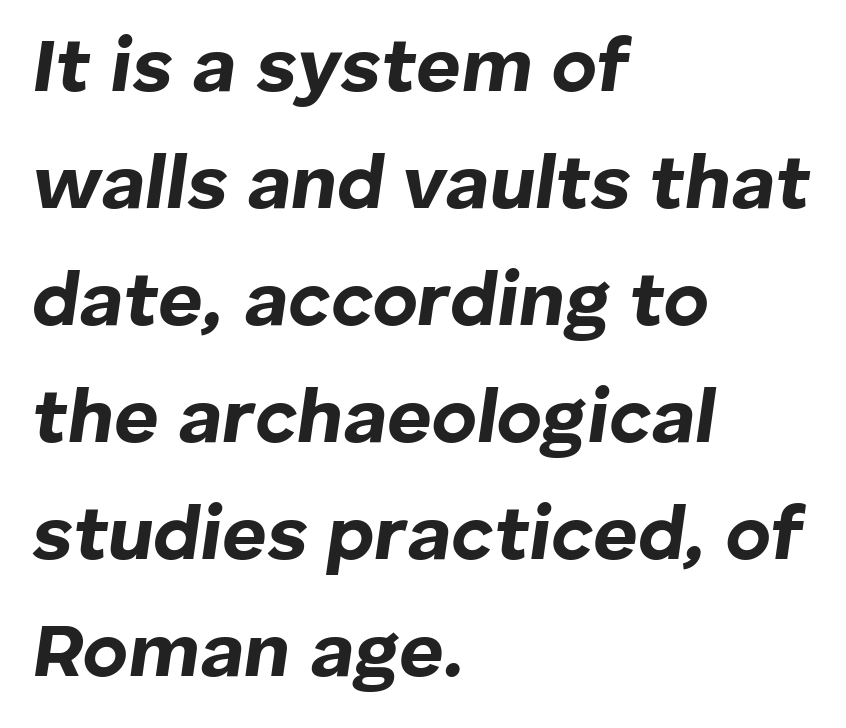
{"italic": "yes", "lean": "right", "slant_degrees": 8, "bold": "yes", "weight": "bold", "width": "normal", "stroke_contrast": "low", "x_height": "medium", "monospaced": "no", "underline": "no", "align": "left", "line_spacing": "normal", "line_spacing_ratio": 1.52, "letter_spacing": "normal", "letter_spacing_em": 0.0, "glyph_px": 77}
